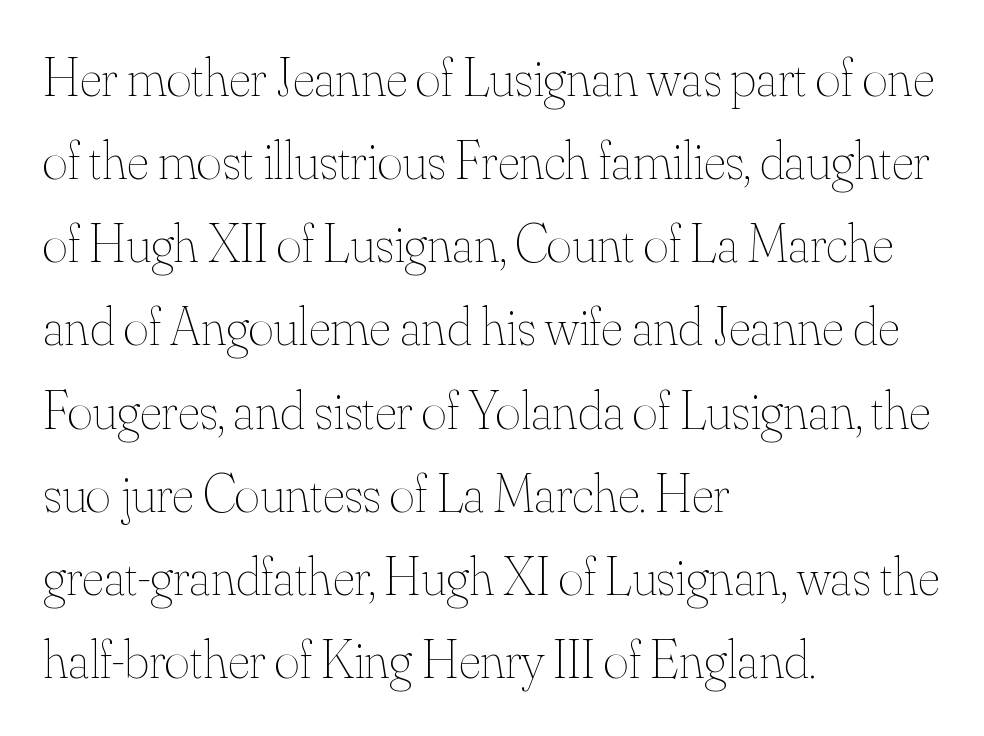
{"italic": "no", "bold": "no", "weight": "thin", "width": "normal", "stroke_contrast": "medium", "x_height": "small", "monospaced": "no", "underline": "no", "align": "left", "line_spacing": "normal", "line_spacing_ratio": 1.54, "letter_spacing": "normal", "letter_spacing_em": 0.0, "glyph_px": 54}
